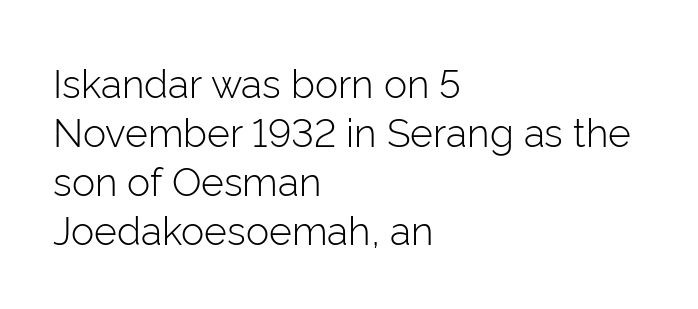
Regarding serifs, this sample does without them. Does extra space separate the letters? No, they use regular spacing. Is this a fixed-width face? No — the glyphs have proportional, varying widths. These lines sit exactly where default settings would place them.
